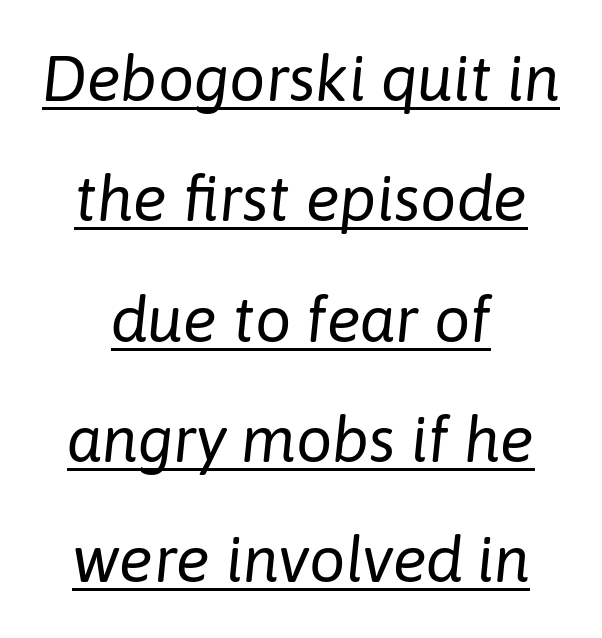
The image shows 64 px regular-weight type, italic (leaning right); set centered, line spacing 1.88x, normal letter spacing, underlined; low stroke contrast and a medium x-height.
